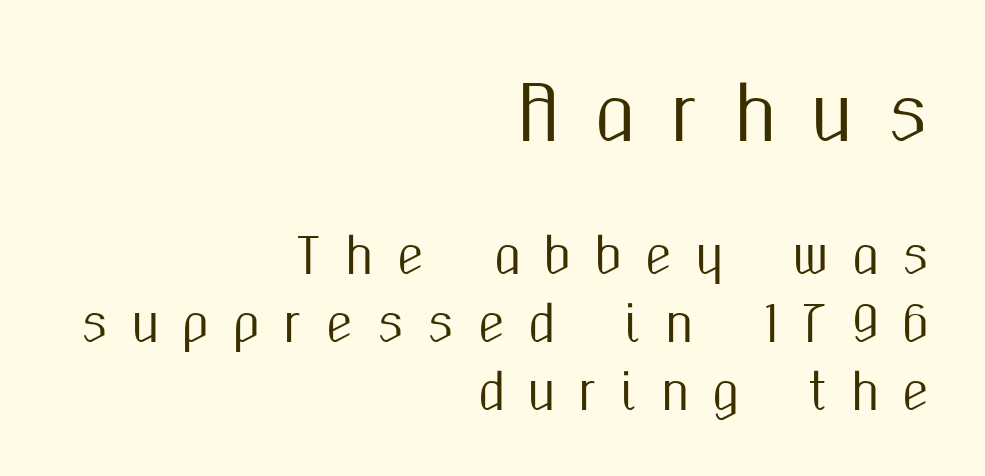
The image shows 74 px condensed sans-serif type, upright; set right-aligned, normal line spacing (1.39x), unusually wide letter spacing (+0.47 em), not underlined; the first (top) block is 1.51x larger; medium stroke contrast and a medium x-height.
